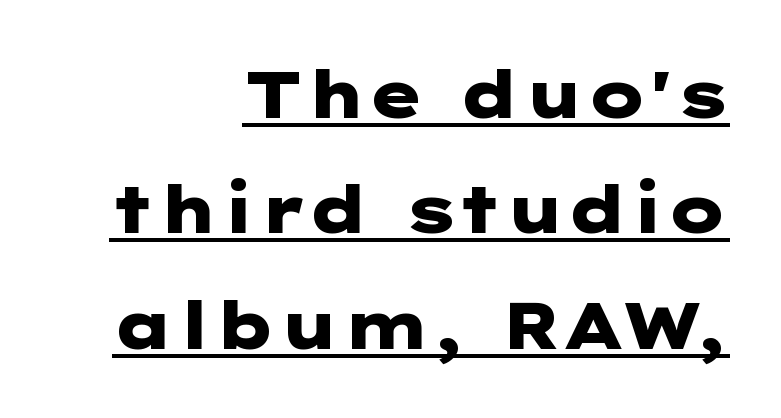
Q: Is the text bold? A: Yes.
Q: Is the text italic (slanted)? A: No, it is upright.
Q: Is the typeface a serif or a sans-serif typeface? A: Sans-serif.
Q: Is the text underlined? A: Yes.
Q: How is the paragraph aligned? A: Right-aligned.
Q: Is the spacing between letters normal or unusually wide? A: Normal.
Q: Width (condensed, normal, or wide)? A: Wide.
Q: Stroke contrast? A: Low.
Q: x-height? A: Medium.
